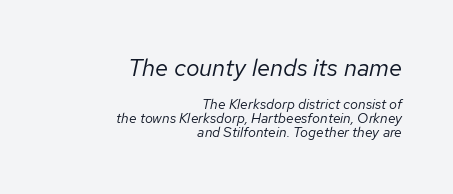
Q: Is the text bold? A: No.
Q: Is the text italic (slanted)? A: Yes, it leans right by about 12 degrees.
Q: Is the text underlined? A: No.
Q: How is the paragraph aligned? A: Right-aligned.
Q: Is the spacing between letters normal or unusually wide? A: Normal.
Q: Is the spacing between lines tight, normal or loose? A: Tight.
Q: Which block of text is set in a larger size, the first (top) or the second (bottom)? A: The first (top) one.
